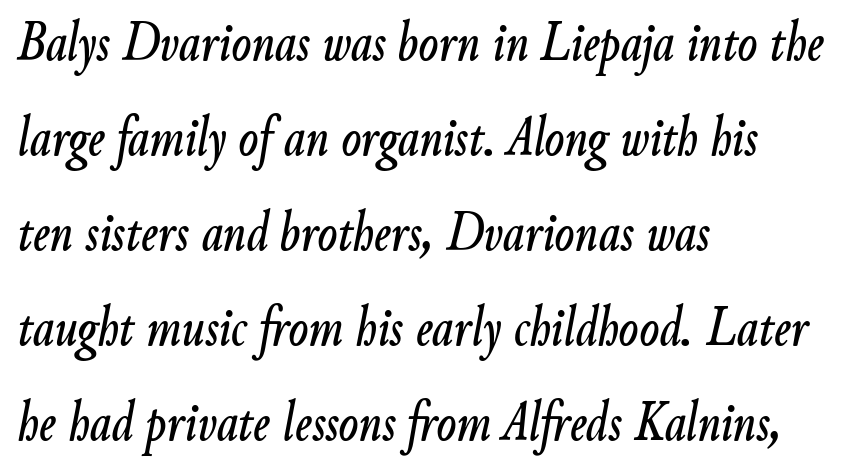
The image shows 58 px condensed type, italic (leaning right); set left-aligned, normal line spacing (1.64x), normal letter spacing, not underlined; low stroke contrast and a small x-height.
